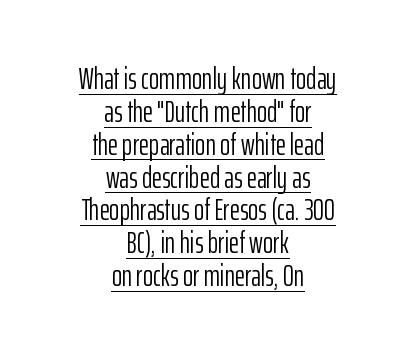
The image shows 31 px light, condensed sans-serif type, upright; set centered, tight line spacing (1.06x), normal letter spacing, underlined; low stroke contrast and a medium x-height.
